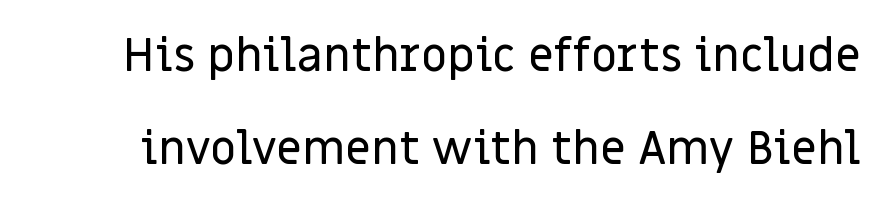
Q: Is the text italic (slanted)? A: No, it is upright.
Q: Is the typeface a serif or a sans-serif typeface? A: Sans-serif.
Q: Is the text underlined? A: No.
Q: Is the spacing between letters normal or unusually wide? A: Normal.
Q: Is the spacing between lines tight, normal or loose? A: Loose.
Q: Width (condensed, normal, or wide)? A: Normal.
Q: Stroke contrast? A: Low.
Q: x-height? A: Large.
Q: Monospaced? A: No.
